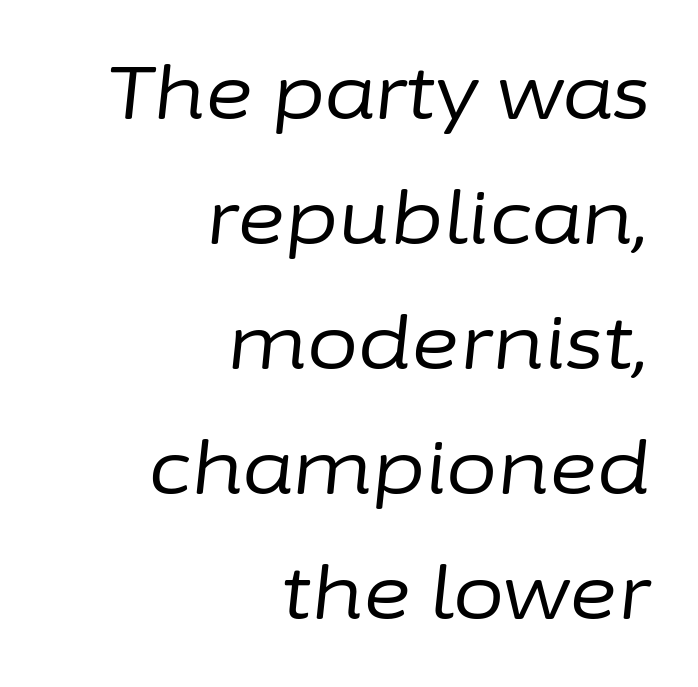
The image shows 74 px regular-weight type, italic (leaning right); set right-aligned, normal line spacing (1.69x), normal letter spacing, not underlined; low stroke contrast and a medium x-height.
